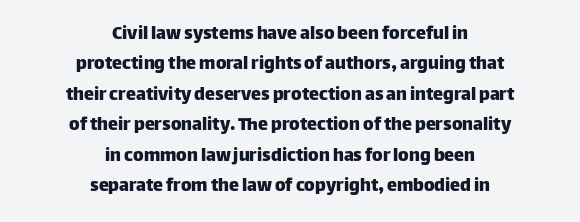
The image shows 20 px text type, upright; set centered, normal line spacing (1.52x), normal letter spacing, not underlined.
